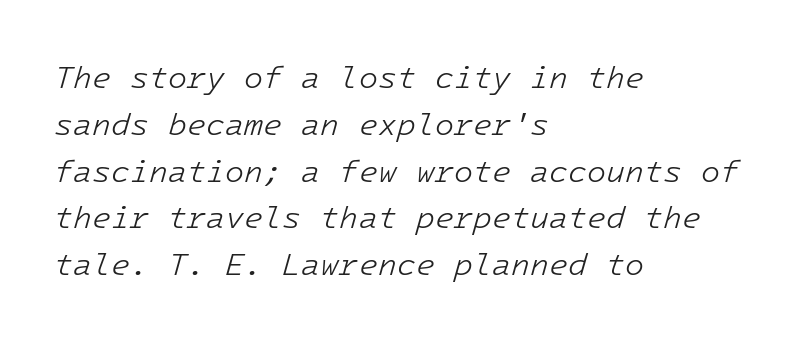
You can tell it's italic because the verticals aren't actually vertical. The foot of each line stays bare and open. Is the block centered? No — it sits flush against the left margin. Letter spacing: default. This block has exactly the height ordinary leading produces. Weight: not bold — regular or lighter.
